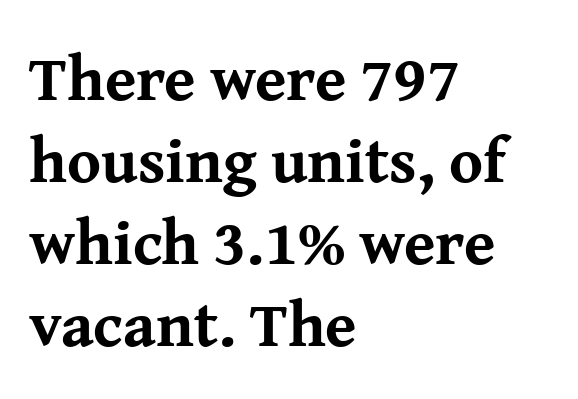
{"serif": "yes", "italic": "no", "bold": "yes", "weight": "bold", "width": "normal", "stroke_contrast": "medium", "x_height": "medium", "monospaced": "no", "underline": "no", "align": "left", "line_spacing": "normal", "line_spacing_ratio": 1.28, "letter_spacing": "normal", "letter_spacing_em": 0.0, "glyph_px": 64}
